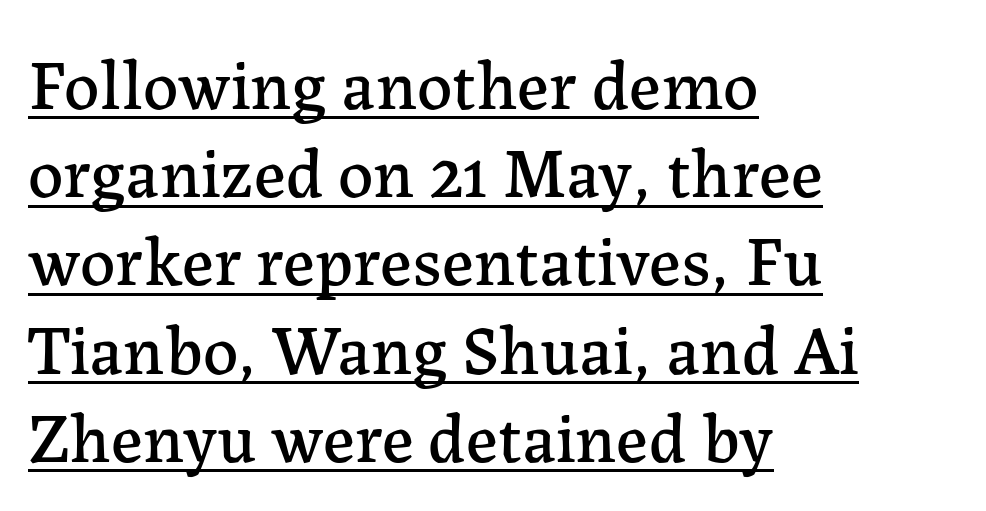
The image shows 70 px serif type, upright; set left-aligned, normal line spacing (1.26x), normal letter spacing, underlined; low stroke contrast and a medium x-height.
